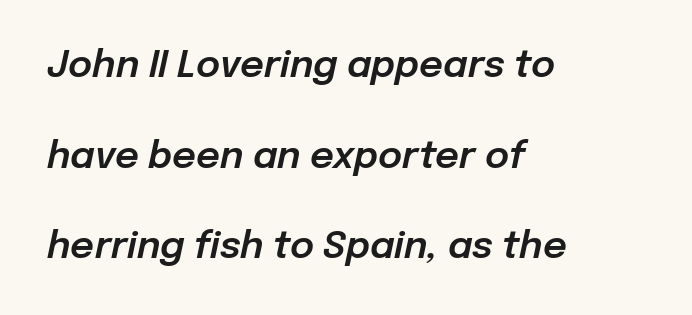
{"italic": "yes", "lean": "right", "slant_degrees": 12, "width": "normal", "stroke_contrast": "low", "x_height": "medium", "monospaced": "no", "underline": "no", "align": "left", "line_spacing": "loose", "line_spacing_ratio": 2.45, "letter_spacing": "normal", "letter_spacing_em": 0.0, "glyph_px": 37}
